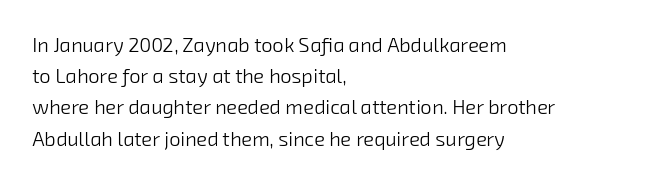
The image shows 20 px text type; set left-aligned, normal line spacing (1.56x), normal letter spacing, not underlined.
